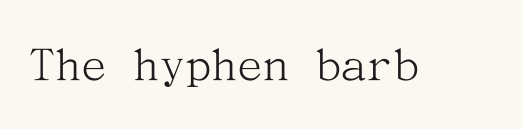
The space directly below the letters is spotless. Is this a sans? No — the strokes have serifs. Words appear dense and cohesive because spacing is normal. Rendered with straight, roman letterforms. Unbolded letterforms with no extra heft.
